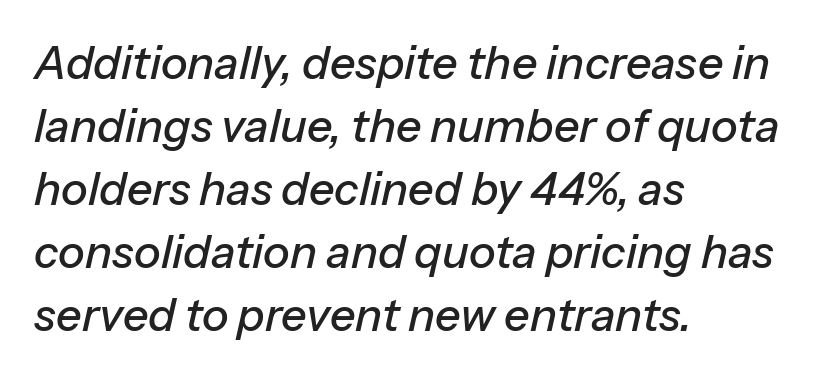
{"italic": "yes", "lean": "right", "slant_degrees": 13, "width": "normal", "stroke_contrast": "low", "x_height": "medium", "monospaced": "no", "underline": "no", "align": "left", "line_spacing": "normal", "line_spacing_ratio": 1.4, "letter_spacing": "normal", "letter_spacing_em": 0.0, "glyph_px": 45}
